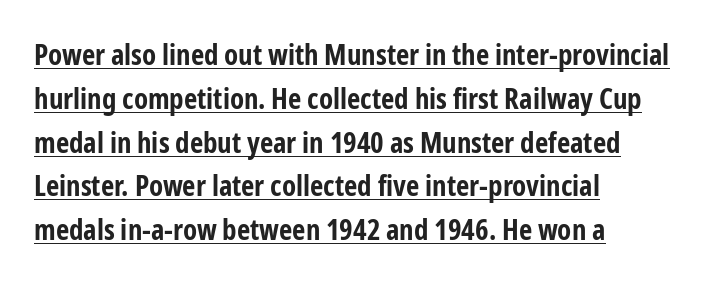
Beneath each row of characters lies a ruled line. Is this a fixed-width face? No — the glyphs have proportional, varying widths. Grotesque or geometric, the face here clearly has no serifs. In terms of posture, this sample is upright. Is the type bold? Yes — the strokes are clearly thick and heavy.
